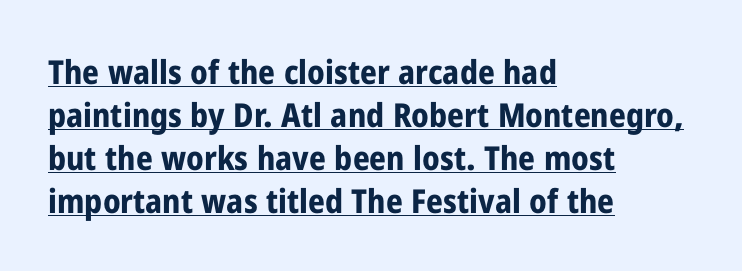
Q: Is the text bold? A: Yes.
Q: Is the text italic (slanted)? A: No, it is upright.
Q: Is the typeface a serif or a sans-serif typeface? A: Sans-serif.
Q: Is the text underlined? A: Yes.
Q: How is the paragraph aligned? A: Left-aligned.
Q: Is the spacing between letters normal or unusually wide? A: Normal.
Q: Is the spacing between lines tight, normal or loose? A: Normal.
Q: Width (condensed, normal, or wide)? A: Condensed.
Q: Stroke contrast? A: Low.
Q: x-height? A: Medium.
Q: Monospaced? A: No.
